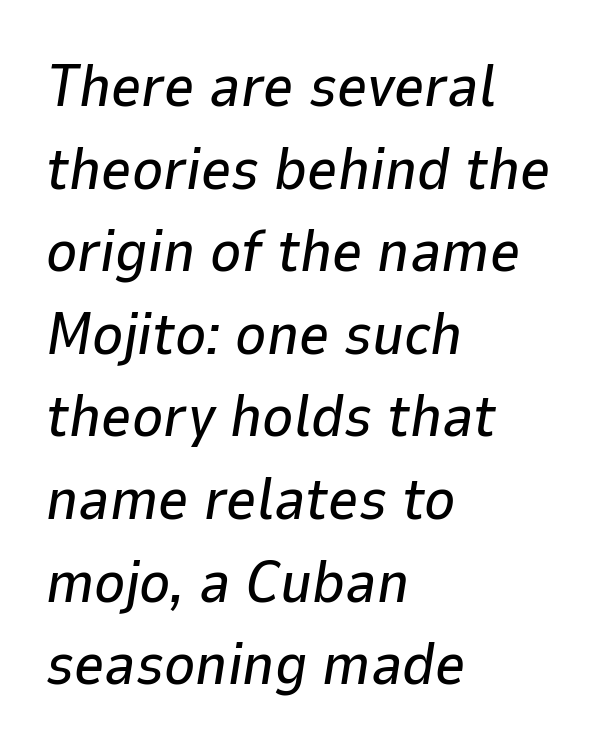
The whole block is typeset with a tilt. Notice how the passage keeps a crisp vertical edge on the left only. The face used here is rendered with its standard letterfit. Horizontal bands of white between lines are of average thickness. The strip under each line holds only bare page.
